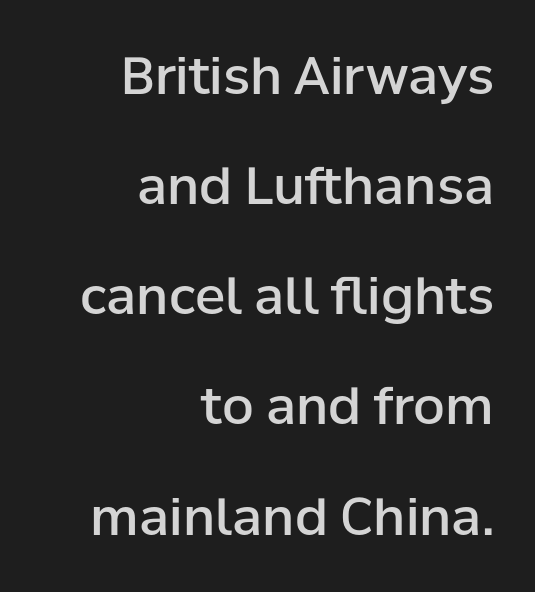
Layout note: lines flush right. Horizontal bands of white between lines are thick stripes. Only glyphs here, with clear space below each row. Letterform terminals end flat and unadorned throughout the passage. The passage shown is semibold, sitting just below true bold. Italic: no, the glyphs are upright roman.
